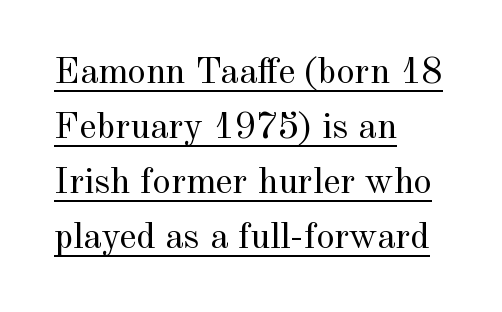
The image shows 37 px regular-weight serif type, upright; set left-aligned, normal line spacing (1.49x), normal letter spacing, underlined; a small x-height.
